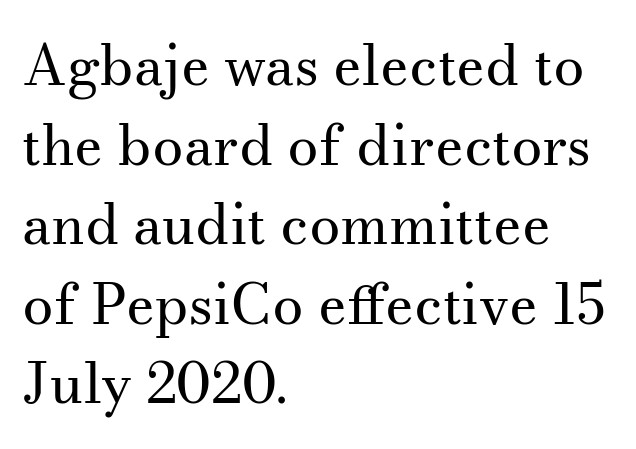
{"serif": "yes", "italic": "no", "bold": "no", "weight": "regular", "width": "normal", "stroke_contrast": "medium", "x_height": "small", "monospaced": "no", "underline": "no", "align": "left", "line_spacing": "normal", "line_spacing_ratio": 1.42, "letter_spacing": "normal", "letter_spacing_em": 0.0, "glyph_px": 56}
